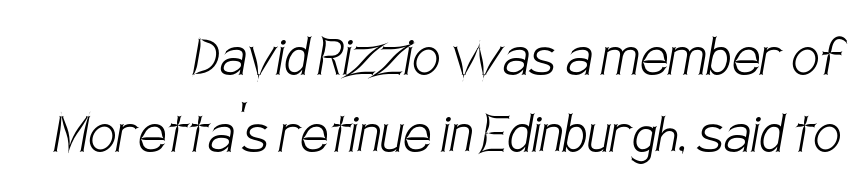
{"serif": "no", "bold": "no", "weight": "light", "width": "condensed", "stroke_contrast": "low", "x_height": "large", "monospaced": "no", "underline": "no", "align": "right", "line_spacing_ratio": 1.22, "letter_spacing": "normal", "letter_spacing_em": 0.0, "glyph_px": 63}
